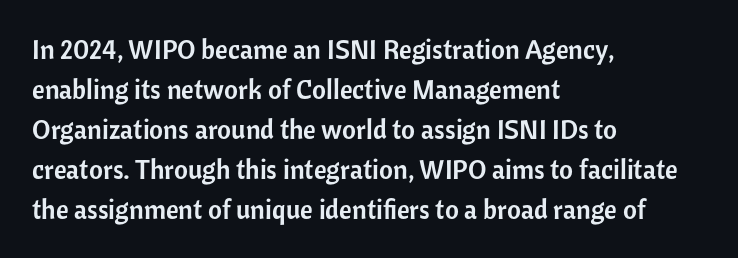
{"italic": "no", "underline": "no", "align": "left", "line_spacing": "normal", "line_spacing_ratio": 1.48, "letter_spacing": "normal", "letter_spacing_em": 0.0, "glyph_px": 27}
